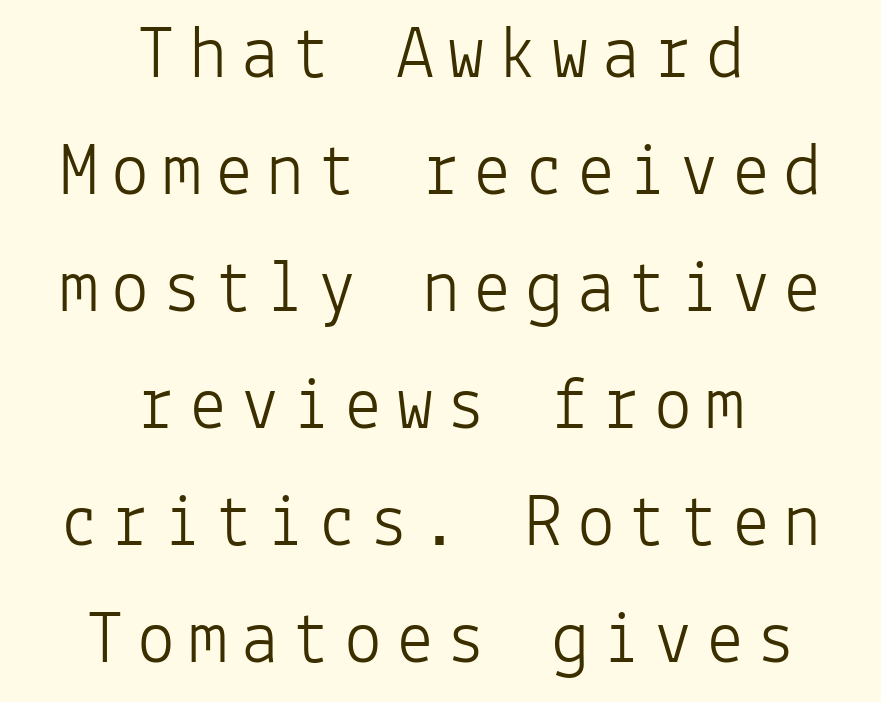
The image shows 76 px light sans-serif type, upright, monospaced; set centered, normal line spacing (1.54x), not underlined; low stroke contrast and a medium x-height.
